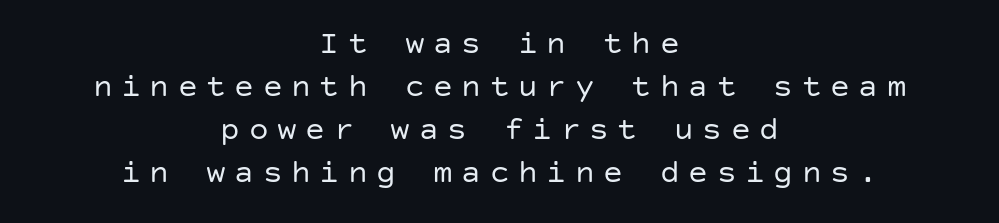
Bare-footed words on every line. The cut favours lightness, reaching ordinary text weight at its darkest. Posture: straight, roman, zero tilt. Letterform terminals end flat and unadorned throughout the passage.
